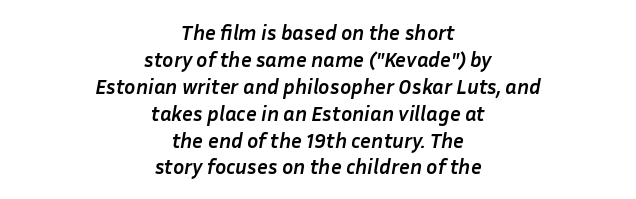
Q: Is the text bold? A: Yes.
Q: Is the text italic (slanted)? A: Yes, it leans right by about 10 degrees.
Q: Is the text underlined? A: No.
Q: How is the paragraph aligned? A: Centered.
Q: Is the spacing between letters normal or unusually wide? A: Normal.
Q: Is the spacing between lines tight, normal or loose? A: Normal.
